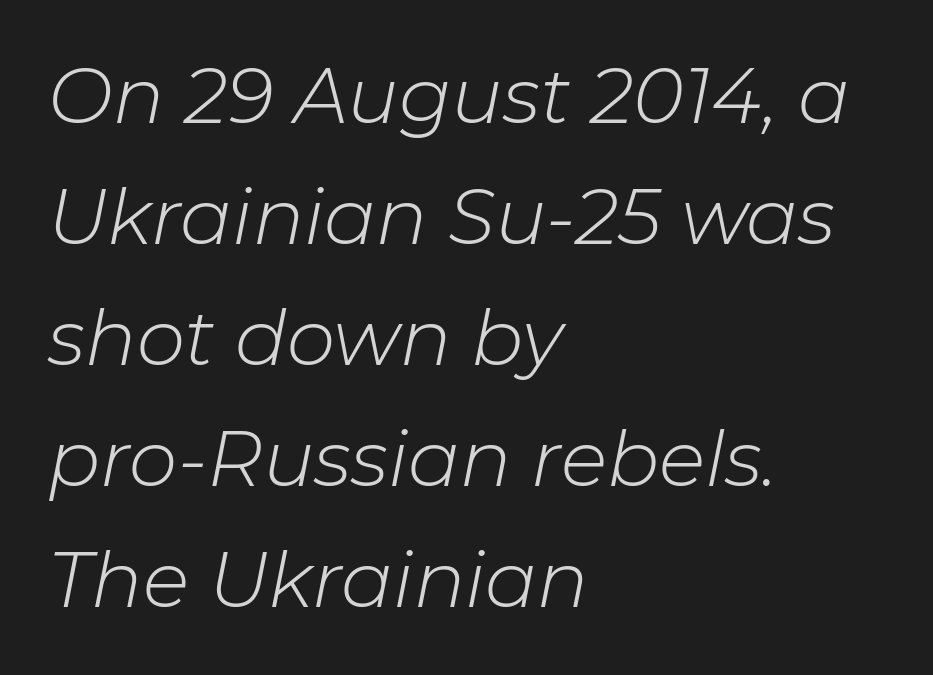
{"italic": "yes", "lean": "right", "slant_degrees": 11, "bold": "no", "weight": "light", "width": "normal", "stroke_contrast": "low", "x_height": "medium", "monospaced": "no", "underline": "no", "align": "left", "line_spacing": "normal", "line_spacing_ratio": 1.57, "letter_spacing": "normal", "letter_spacing_em": 0.0, "glyph_px": 77}
